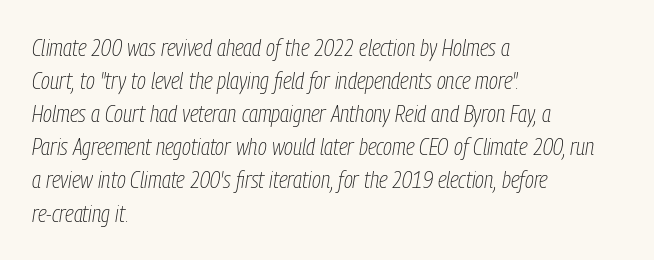
The image shows 24 px text type, italic (leaning right); set left-aligned, normal line spacing (1.38x), normal letter spacing, not underlined.
